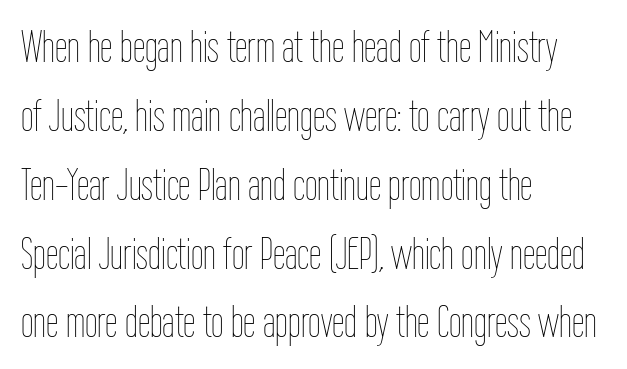
Q: Is the text bold? A: No.
Q: Is the text italic (slanted)? A: No, it is upright.
Q: Is the text underlined? A: No.
Q: How is the paragraph aligned? A: Left-aligned.
Q: Is the spacing between letters normal or unusually wide? A: Normal.
Q: Is the spacing between lines tight, normal or loose? A: Normal.
Q: Width (condensed, normal, or wide)? A: Condensed.
Q: Stroke contrast? A: Low.
Q: x-height? A: Medium.
Q: Monospaced? A: No.
